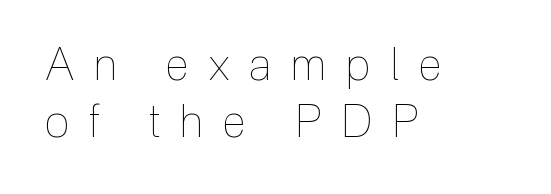
The image shows 45 px thin, condensed type, upright; set left-aligned, normal line spacing (1.27x), unusually wide letter spacing (+0.44 em), not underlined; a medium x-height.
